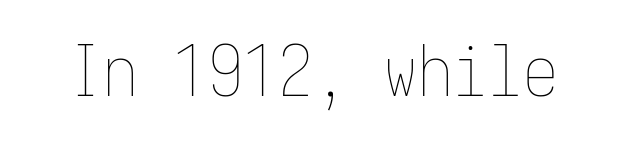
{"italic": "no", "bold": "no", "weight": "thin", "width": "condensed", "stroke_contrast": "low", "x_height": "medium", "underline": "no", "letter_spacing": "normal", "letter_spacing_em": 0.0, "glyph_px": 70}
